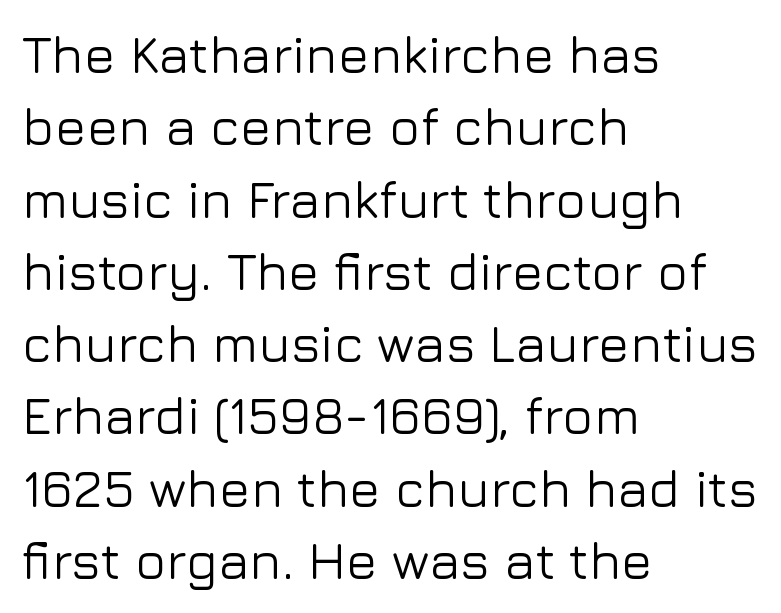
Q: Is the text italic (slanted)? A: No, it is upright.
Q: Is the typeface a serif or a sans-serif typeface? A: Sans-serif.
Q: Is the text underlined? A: No.
Q: How is the paragraph aligned? A: Left-aligned.
Q: Is the spacing between letters normal or unusually wide? A: Normal.
Q: Is the spacing between lines tight, normal or loose? A: Normal.
Q: Width (condensed, normal, or wide)? A: Normal.
Q: Stroke contrast? A: Low.
Q: x-height? A: Medium.
Q: Monospaced? A: No.
